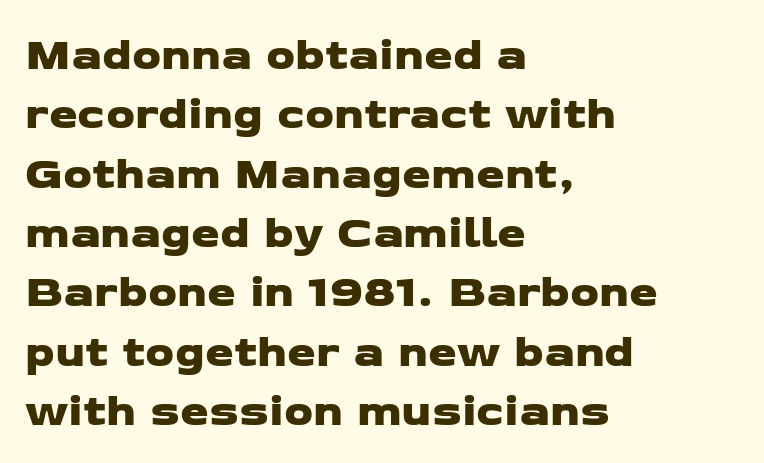
Between one letter and the next there's only the usual sliver of space. The letters carry no serifs — their stems end cleanly without finishing strokes. Varying glyph widths throughout — classic text-font behaviour. Left-aligned paragraph, ragged on the right.
